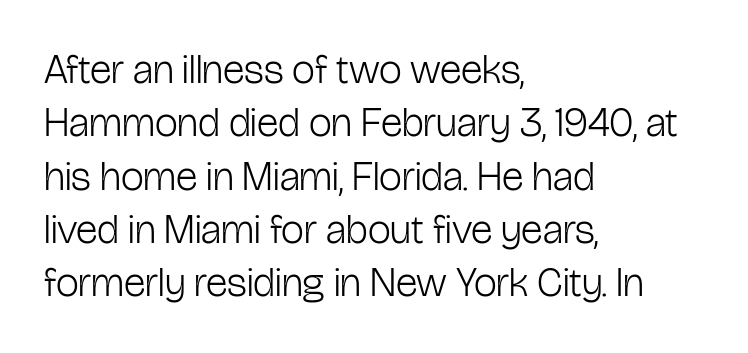
The image shows 41 px light, condensed sans-serif type, upright; set left-aligned, normal line spacing (1.3x), normal letter spacing, not underlined; low stroke contrast and a medium x-height.
